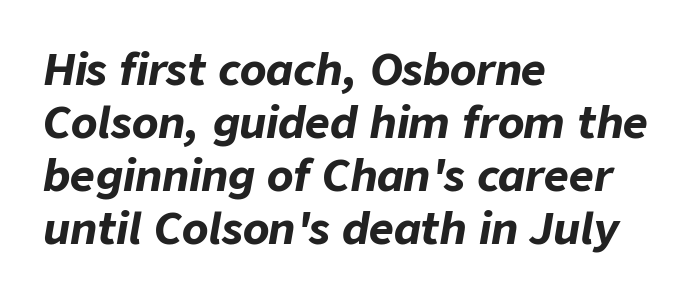
Q: Is the text bold? A: Yes.
Q: Is the text italic (slanted)? A: Yes, it leans right by about 9 degrees.
Q: Is the text underlined? A: No.
Q: How is the paragraph aligned? A: Left-aligned.
Q: Is the spacing between letters normal or unusually wide? A: Normal.
Q: Width (condensed, normal, or wide)? A: Normal.
Q: Stroke contrast? A: Low.
Q: x-height? A: Medium.
Q: Monospaced? A: No.
